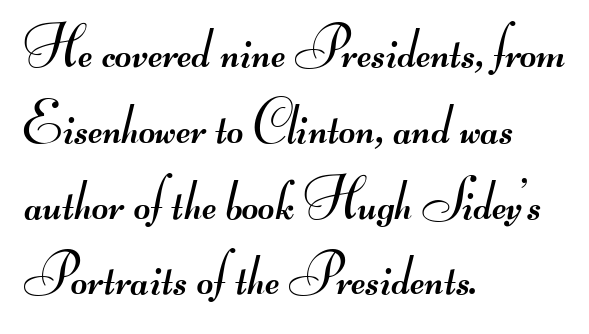
Q: Is the text bold? A: No.
Q: Is the typeface a serif or a sans-serif typeface? A: Sans-serif.
Q: Is the text underlined? A: No.
Q: How is the paragraph aligned? A: Left-aligned.
Q: Is the spacing between letters normal or unusually wide? A: Normal.
Q: Is the spacing between lines tight, normal or loose? A: Normal.
Q: Width (condensed, normal, or wide)? A: Wide.
Q: Stroke contrast? A: Medium.
Q: Monospaced? A: No.
